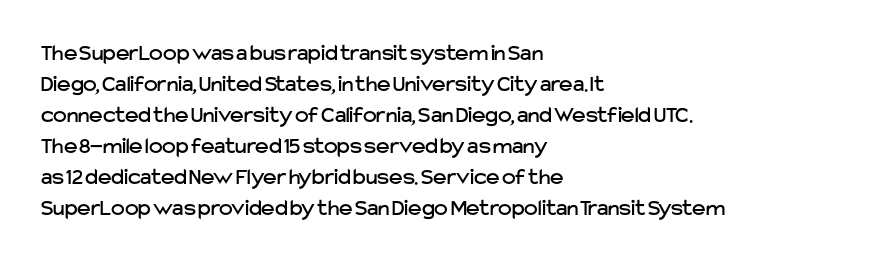
The designer left line spacing at the default. Glance below the letters and you will spot only blank space. The letters sit at their default tracking, neither squeezed nor spread. If you drew a line through each stem, it would be perfectly vertical. The compositor pushed each line to the left boundary.
